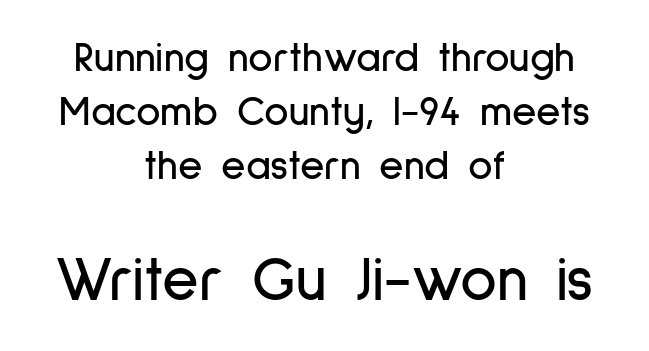
Q: Is the text italic (slanted)? A: No, it is upright.
Q: Is the typeface a serif or a sans-serif typeface? A: Sans-serif.
Q: Is the text underlined? A: No.
Q: How is the paragraph aligned? A: Centered.
Q: Is the spacing between letters normal or unusually wide? A: Normal.
Q: Is the spacing between lines tight, normal or loose? A: Normal.
Q: Which block of text is set in a larger size, the first (top) or the second (bottom)? A: The second (bottom) one.
Q: Width (condensed, normal, or wide)? A: Condensed.
Q: Stroke contrast? A: Low.
Q: x-height? A: Medium.
Q: Monospaced? A: No.
